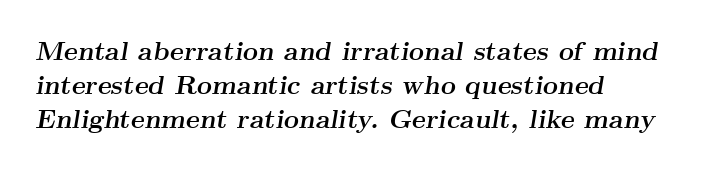
The image shows 26 px bold type, italic (leaning right); set left-aligned, normal line spacing (1.31x), normal letter spacing, not underlined.
